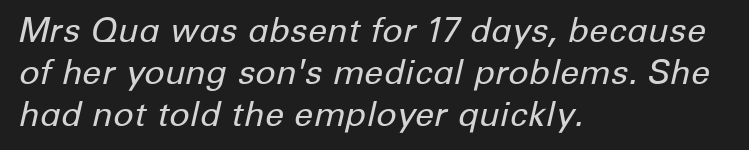
{"italic": "yes", "lean": "right", "slant_degrees": 12, "bold": "no", "weight": "regular", "width": "normal", "stroke_contrast": "low", "x_height": "medium", "monospaced": "no", "underline": "no", "align": "left", "line_spacing_ratio": 1.23, "letter_spacing": "normal", "letter_spacing_em": 0.0, "glyph_px": 34}
